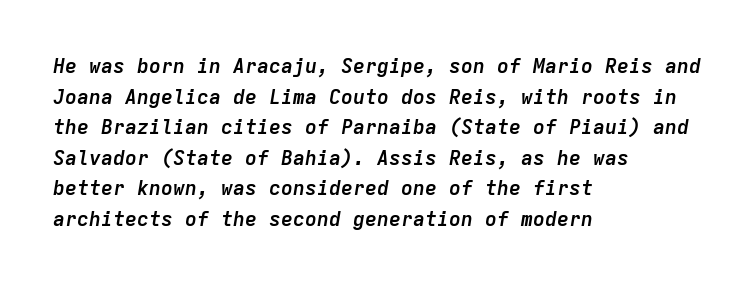
What's the leading like? Ordinary, nothing unusual. The area under the type is left untouched. Is the letter spacing exaggerated? No — it looks like the ordinary default. The text carries the slant typical of an italic or oblique font. Strokes here are thick enough to call this a true bold. Where is the straight margin? On the left.
